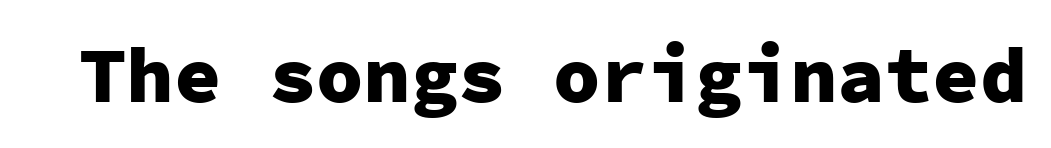
The image shows 79 px heavy sans-serif type, upright, monospaced; set normal letter spacing, not underlined; low stroke contrast and a medium x-height.
